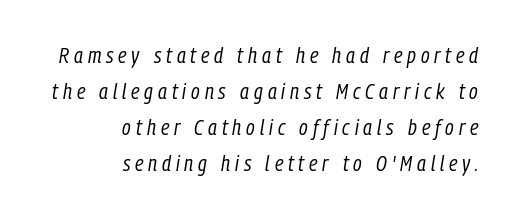
{"italic": "yes", "lean": "right", "slant_degrees": 9, "bold": "no", "underline": "no", "align": "right", "line_spacing": "normal", "line_spacing_ratio": 1.64, "letter_spacing": "wide", "letter_spacing_em": 0.22, "glyph_px": 22}
